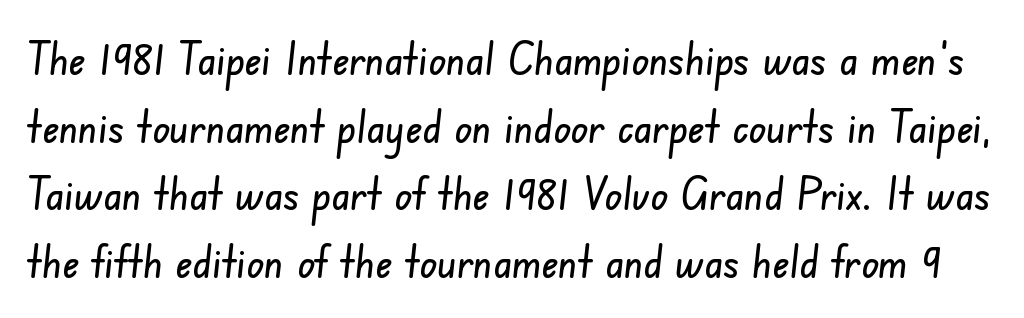
Q: Is the typeface a serif or a sans-serif typeface? A: Sans-serif.
Q: Is the text underlined? A: No.
Q: Is the spacing between letters normal or unusually wide? A: Normal.
Q: Is the spacing between lines tight, normal or loose? A: Normal.
Q: Width (condensed, normal, or wide)? A: Condensed.
Q: Stroke contrast? A: Low.
Q: x-height? A: Small.
Q: Monospaced? A: No.
